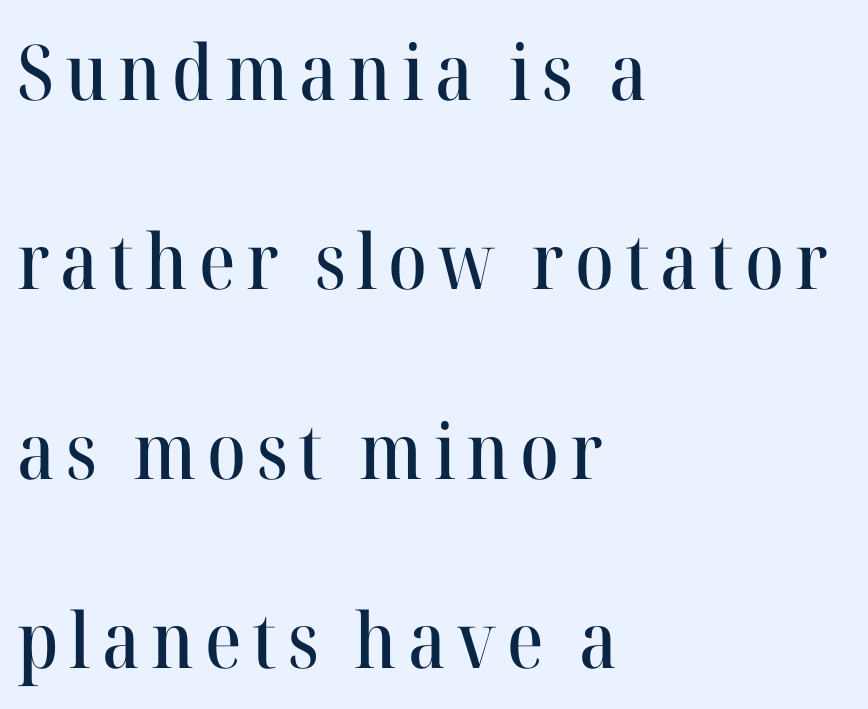
The image shows 77 px serif type, upright; set left-aligned, loose line spacing (2.46x), not underlined; high stroke contrast and a medium x-height.
